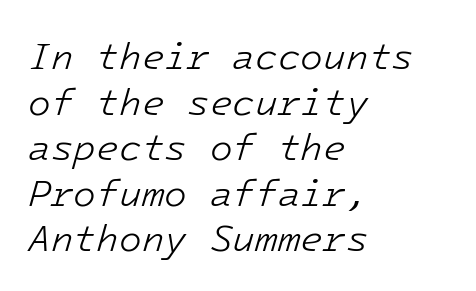
Q: Is the text bold? A: No.
Q: Is the text italic (slanted)? A: Yes, it leans right by about 16 degrees.
Q: Is the text underlined? A: No.
Q: How is the paragraph aligned? A: Left-aligned.
Q: Is the spacing between letters normal or unusually wide? A: Normal.
Q: Width (condensed, normal, or wide)? A: Normal.
Q: Stroke contrast? A: Low.
Q: x-height? A: Medium.
